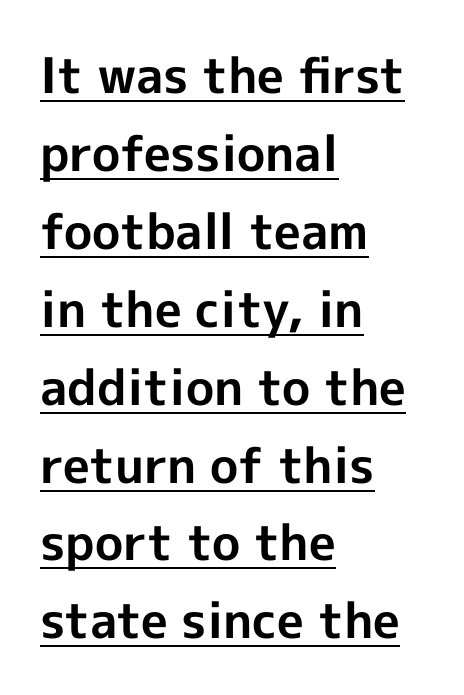
{"serif": "no", "italic": "no", "bold": "yes", "weight": "bold", "width": "normal", "x_height": "medium", "monospaced": "no", "underline": "yes", "align": "left", "line_spacing": "normal", "line_spacing_ratio": 1.59, "letter_spacing": "normal", "letter_spacing_em": 0.0, "glyph_px": 49}
